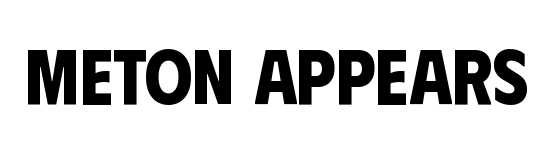
Q: Is the text bold? A: Yes.
Q: Is the typeface a serif or a sans-serif typeface? A: Sans-serif.
Q: Is the text underlined? A: No.
Q: Is the spacing between letters normal or unusually wide? A: Normal.
Q: Width (condensed, normal, or wide)? A: Condensed.
Q: Stroke contrast? A: Low.
Q: x-height? A: Large.
Q: Monospaced? A: No.
